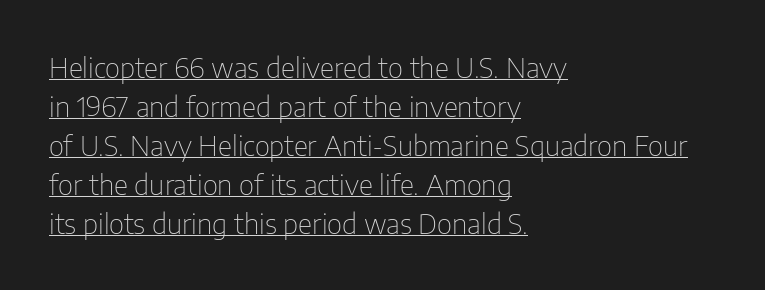
{"serif": "no", "italic": "no", "bold": "no", "weight": "thin", "width": "condensed", "stroke_contrast": "low", "x_height": "medium", "monospaced": "no", "underline": "yes", "align": "left", "line_spacing": "normal", "line_spacing_ratio": 1.39, "letter_spacing": "normal", "letter_spacing_em": 0.0, "glyph_px": 28}
